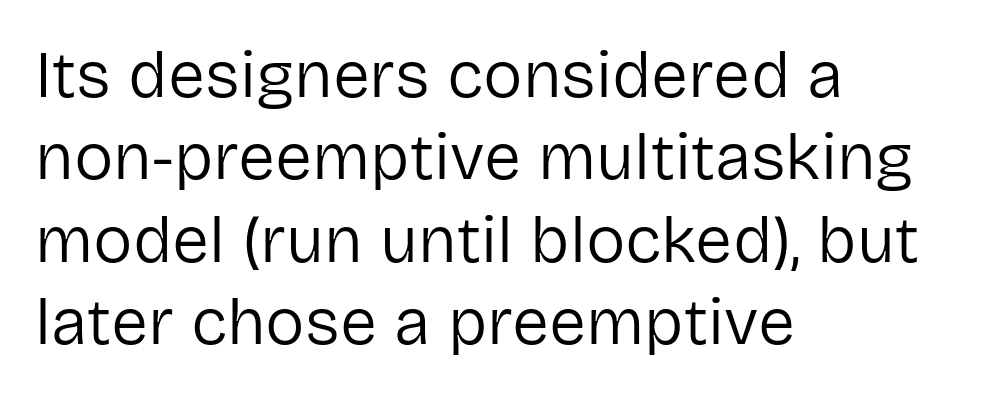
{"serif": "no", "italic": "no", "bold": "no", "weight": "regular", "width": "normal", "stroke_contrast": "low", "x_height": "medium", "monospaced": "no", "underline": "no", "align": "left", "line_spacing": "normal", "line_spacing_ratio": 1.25, "letter_spacing": "normal", "letter_spacing_em": 0.0, "glyph_px": 66}
